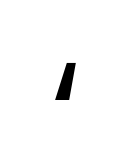
Spacing verdict: proportional, widths tailored to each character. Vertical strokes here are truly vertical. Summary of weight: heavy, a full bold. The passage shown is typeset with a sans-serif family. Spacing between characters has been opened up far beyond the box default. Only glyphs here, with clear space below each row.
